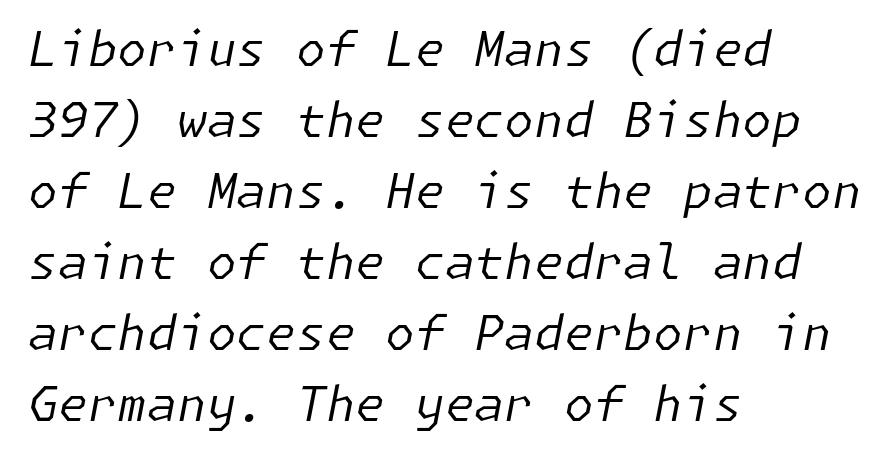
The image shows 48 px regular-weight type, italic (leaning right); set left-aligned, normal line spacing (1.48x), normal letter spacing, not underlined; low stroke contrast and a medium x-height.
